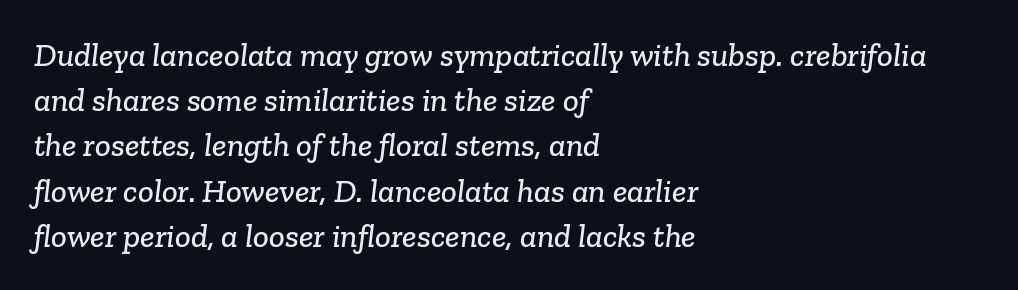
{"serif": "yes", "width": "normal", "stroke_contrast": "low", "x_height": "medium", "monospaced": "no", "underline": "no", "align": "left", "line_spacing": "normal", "line_spacing_ratio": 1.37, "letter_spacing": "normal", "letter_spacing_em": 0.0, "glyph_px": 33}
